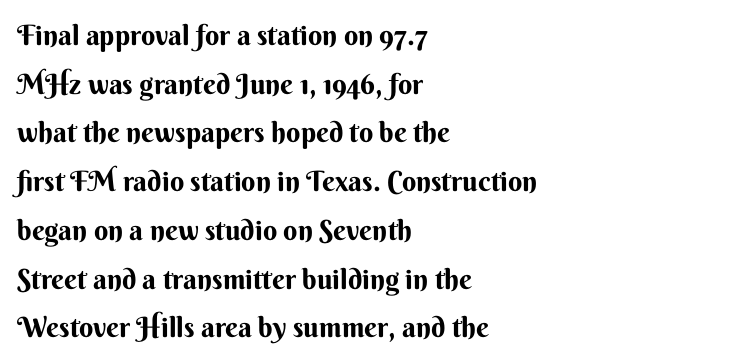
{"serif": "no", "italic": "no", "bold": "yes", "weight": "bold", "width": "normal", "stroke_contrast": "medium", "x_height": "small", "monospaced": "no", "underline": "no", "align": "left", "line_spacing_ratio": 1.74, "letter_spacing": "normal", "letter_spacing_em": 0.0, "glyph_px": 28}
